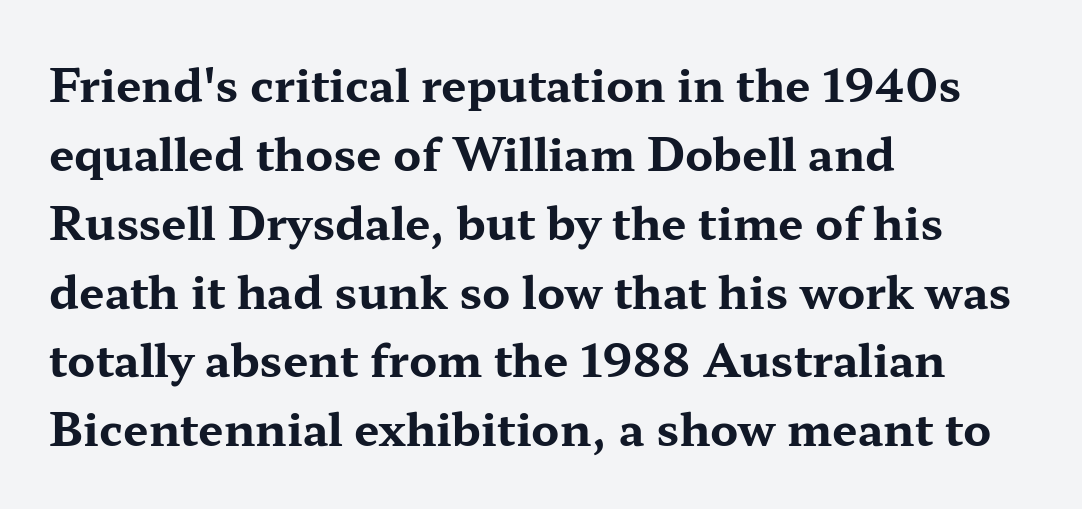
Q: Is the text bold? A: Yes.
Q: Is the text italic (slanted)? A: No, it is upright.
Q: Is the typeface a serif or a sans-serif typeface? A: Serif.
Q: Is the text underlined? A: No.
Q: How is the paragraph aligned? A: Left-aligned.
Q: Is the spacing between letters normal or unusually wide? A: Normal.
Q: Is the spacing between lines tight, normal or loose? A: Normal.
Q: Width (condensed, normal, or wide)? A: Wide.
Q: Stroke contrast? A: Medium.
Q: x-height? A: Medium.
Q: Monospaced? A: No.
